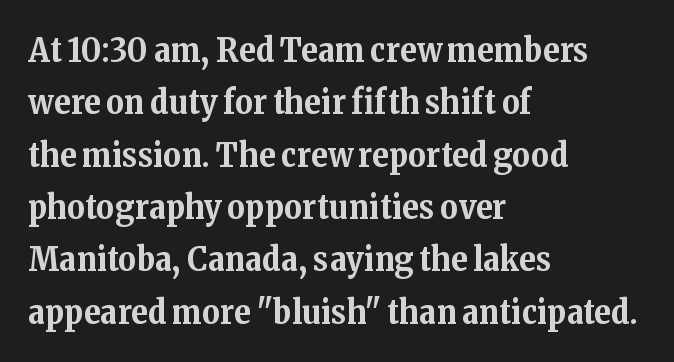
The image shows 34 px bold serif type, upright; set left-aligned, normal line spacing (1.54x), normal letter spacing, not underlined; medium stroke contrast and a medium x-height.
